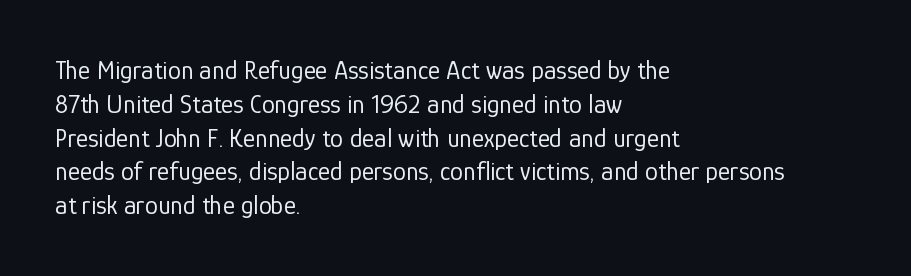
Descenders are the only things crossing below the line. Vertical strokes here are truly vertical. Compared with typical paragraphs, the rows here are spaced about the same. The setting favours the left margin, as ordinary paragraphs usually do.
